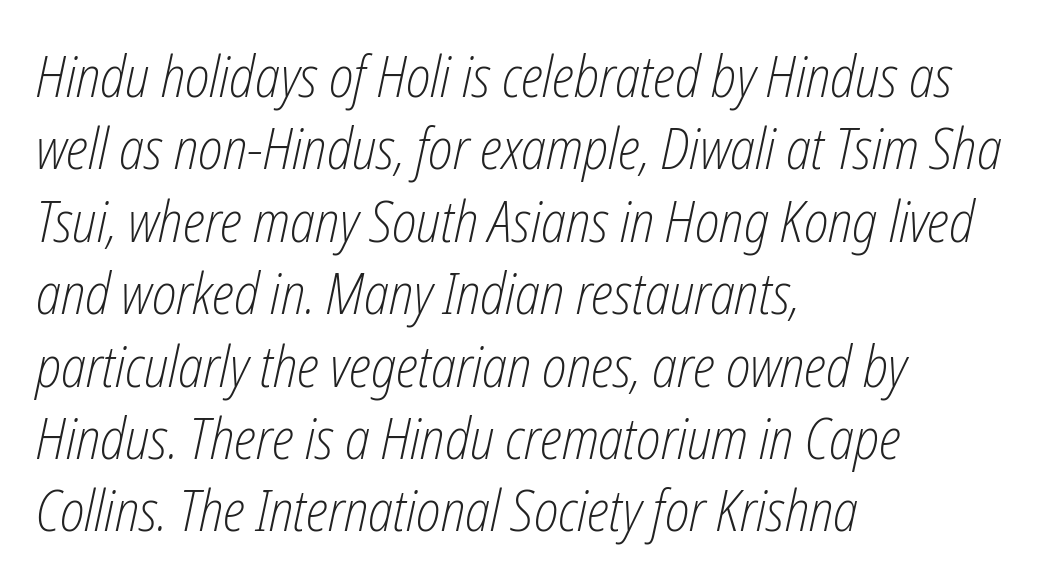
{"italic": "yes", "lean": "right", "slant_degrees": 12, "bold": "no", "weight": "light", "width": "condensed", "stroke_contrast": "low", "x_height": "medium", "monospaced": "no", "underline": "no", "align": "left", "line_spacing": "normal", "line_spacing_ratio": 1.27, "letter_spacing": "normal", "letter_spacing_em": 0.0, "glyph_px": 57}
